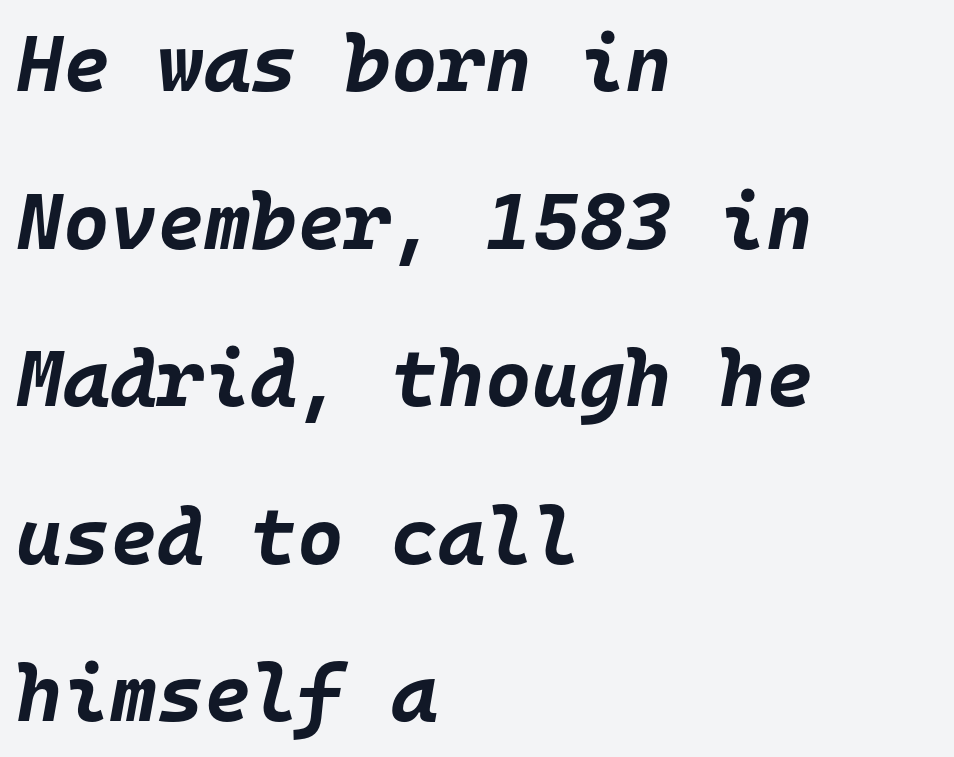
Q: Is the text bold? A: Yes.
Q: Is the text italic (slanted)? A: Yes, it leans right by about 10 degrees.
Q: Is the text underlined? A: No.
Q: How is the paragraph aligned? A: Left-aligned.
Q: Is the spacing between letters normal or unusually wide? A: Normal.
Q: Is the spacing between lines tight, normal or loose? A: Loose.
Q: Width (condensed, normal, or wide)? A: Normal.
Q: Stroke contrast? A: Low.
Q: x-height? A: Large.
Q: Monospaced? A: Yes.
